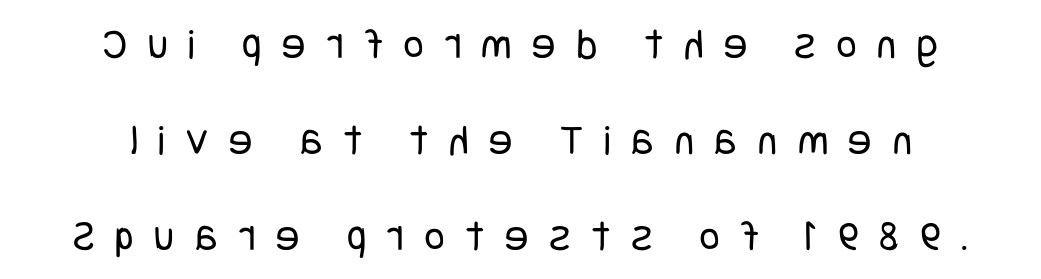
A roman cut, with each character standing at attention. Is the letter spacing exaggerated? Yes — the characters are pushed far apart. Horizontally, the lines are justified to the midpoint only. The block of text is sparse from top to bottom, with ample space between rows. What kind of face is this? One without serifs — a sans. Just letters on the line, the space beneath them empty.
